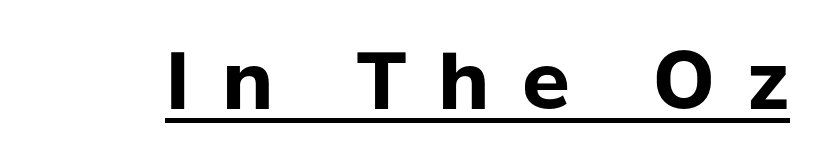
Q: Is the text bold? A: Yes.
Q: Is the text italic (slanted)? A: No, it is upright.
Q: Is the typeface a serif or a sans-serif typeface? A: Sans-serif.
Q: Is the text underlined? A: Yes.
Q: Is the spacing between letters normal or unusually wide? A: Unusually wide.
Q: Width (condensed, normal, or wide)? A: Normal.
Q: Stroke contrast? A: Low.
Q: x-height? A: Medium.
Q: Monospaced? A: No.
